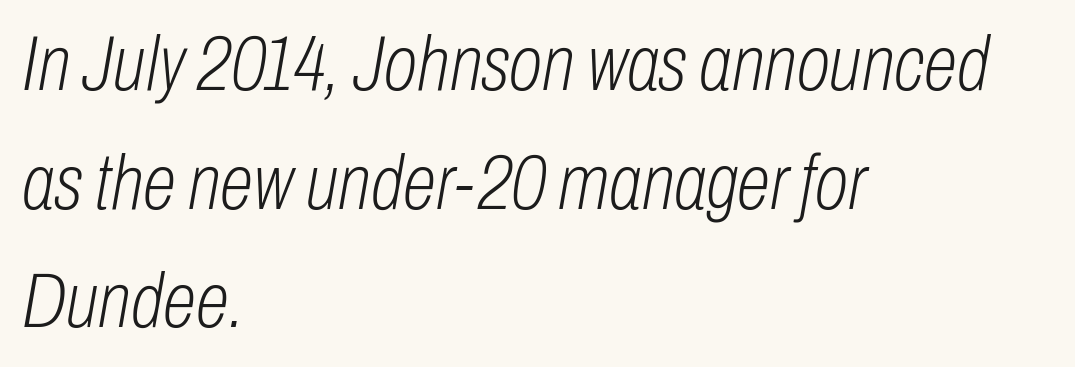
Q: Is the text bold? A: No.
Q: Is the text italic (slanted)? A: Yes, it leans right by about 10 degrees.
Q: Is the text underlined? A: No.
Q: How is the paragraph aligned? A: Left-aligned.
Q: Is the spacing between letters normal or unusually wide? A: Normal.
Q: Is the spacing between lines tight, normal or loose? A: Normal.
Q: Width (condensed, normal, or wide)? A: Condensed.
Q: Stroke contrast? A: Low.
Q: x-height? A: Medium.
Q: Monospaced? A: No.
